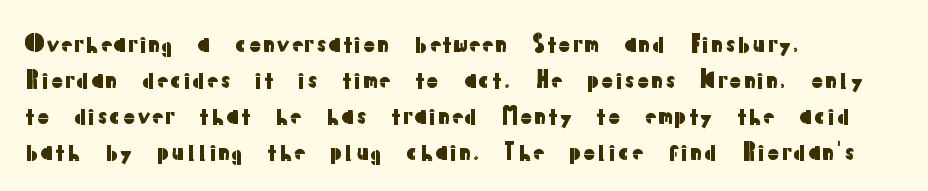
The image shows 23 px text type, upright; set left-aligned, normal line spacing (1.57x), normal letter spacing, not underlined.
